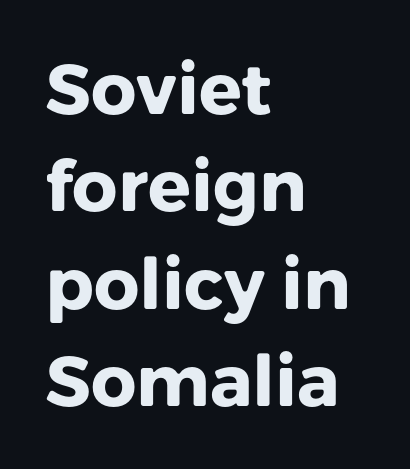
The image shows 71 px heavy sans-serif type, upright; set left-aligned, normal line spacing (1.37x), normal letter spacing, not underlined; low stroke contrast and a medium x-height.
